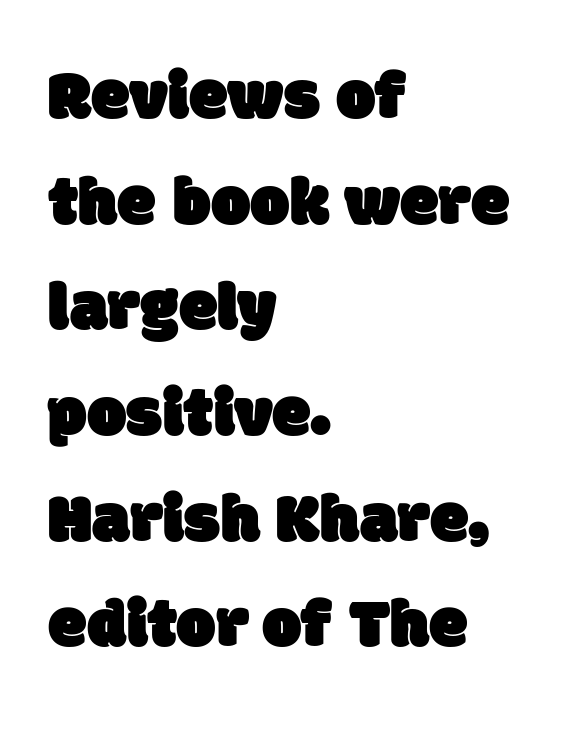
A typesetter would label this face a sans. Compared with typical paragraphs, the rows here are spaced about the same. The space beneath each line is pristine and unruled. How are the letters spaced? Ordinarily, with no added tracking. Is this a fixed-width face? No — the glyphs have proportional, varying widths. The rag falls on the right side of this text block.
